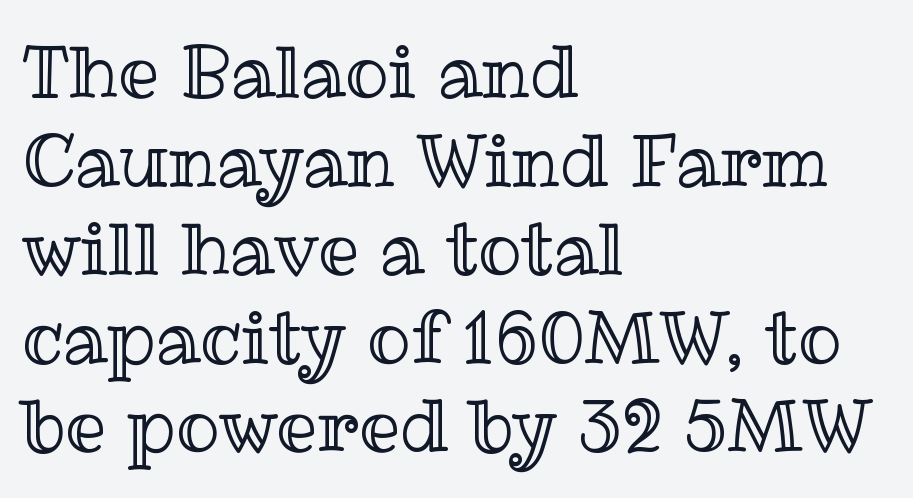
{"italic": "no", "width": "normal", "x_height": "medium", "monospaced": "no", "underline": "no", "align": "left", "line_spacing_ratio": 1.23, "letter_spacing": "normal", "letter_spacing_em": 0.0, "glyph_px": 72}
